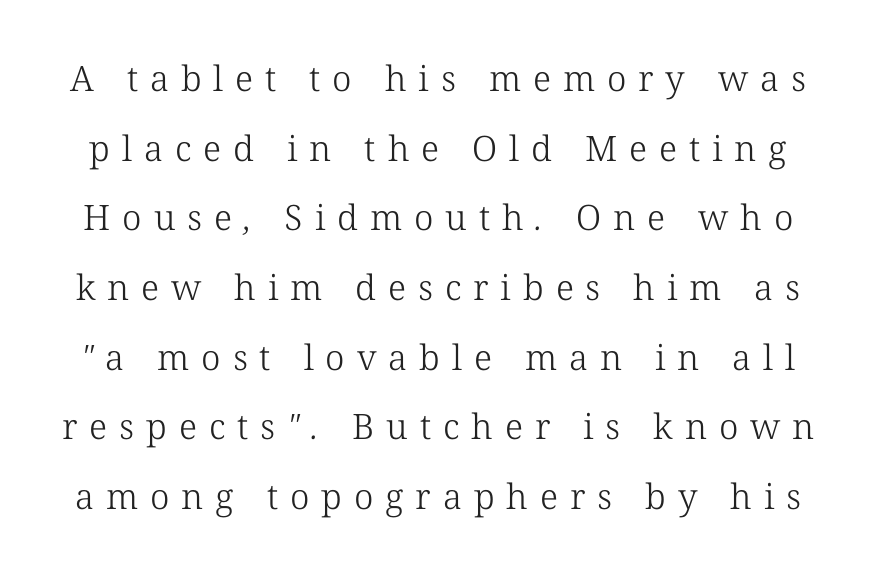
The image shows 35 px light serif type; set loose line spacing (1.99x), unusually wide letter spacing (+0.34 em), not underlined; low stroke contrast and a medium x-height.
